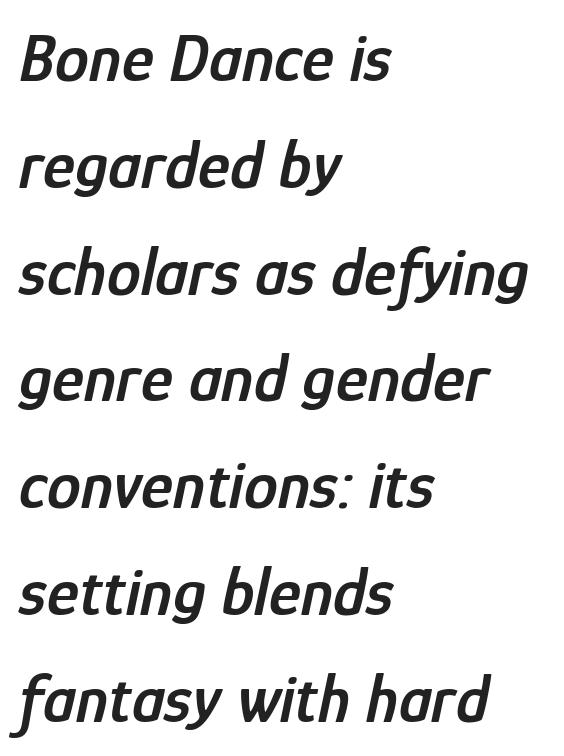
{"italic": "yes", "lean": "right", "slant_degrees": 12, "bold": "semi", "weight": "semibold", "width": "condensed", "stroke_contrast": "low", "x_height": "medium", "monospaced": "no", "underline": "no", "align": "left", "line_spacing": "normal", "line_spacing_ratio": 1.57, "letter_spacing": "normal", "letter_spacing_em": 0.0, "glyph_px": 68}
